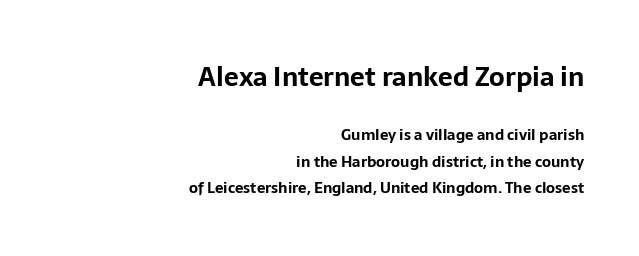
The image shows 26 px bold type, upright; set right-aligned, line spacing 1.78x, normal letter spacing, not underlined; the first (top) block is 1.73x larger.
